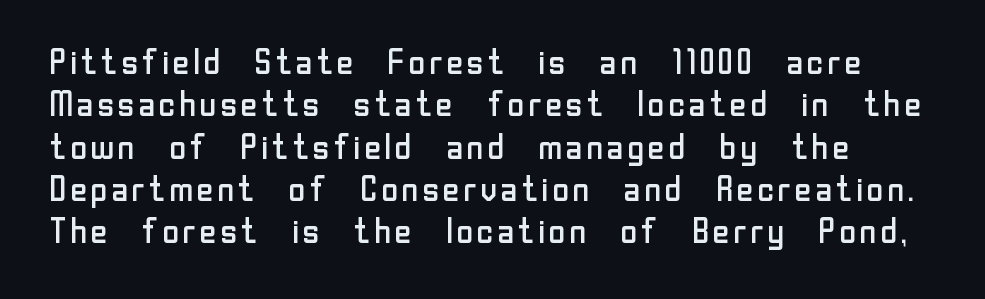
Q: Is the text bold? A: No.
Q: Is the text italic (slanted)? A: No, it is upright.
Q: Is the typeface a serif or a sans-serif typeface? A: Sans-serif.
Q: Is the text underlined? A: No.
Q: Is the spacing between letters normal or unusually wide? A: Normal.
Q: Width (condensed, normal, or wide)? A: Normal.
Q: Stroke contrast? A: Low.
Q: x-height? A: Medium.
Q: Monospaced? A: No.
